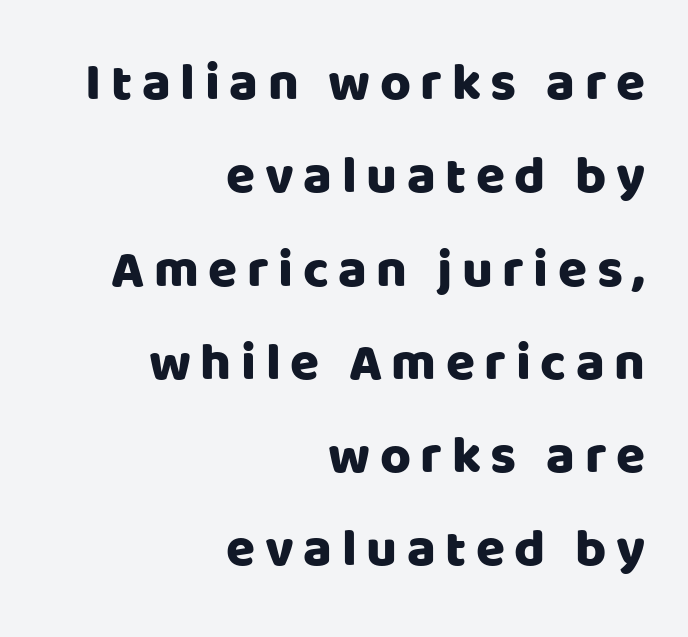
{"serif": "no", "italic": "no", "width": "normal", "stroke_contrast": "low", "x_height": "large", "monospaced": "no", "underline": "no", "align": "right", "line_spacing_ratio": 1.76, "glyph_px": 53}
